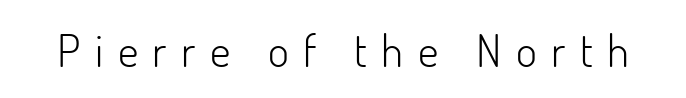
Q: Is the text bold? A: No.
Q: Is the text italic (slanted)? A: No, it is upright.
Q: Is the typeface a serif or a sans-serif typeface? A: Sans-serif.
Q: Is the text underlined? A: No.
Q: Is the spacing between letters normal or unusually wide? A: Unusually wide.
Q: Width (condensed, normal, or wide)? A: Normal.
Q: Stroke contrast? A: Low.
Q: x-height? A: Small.
Q: Monospaced? A: No.
